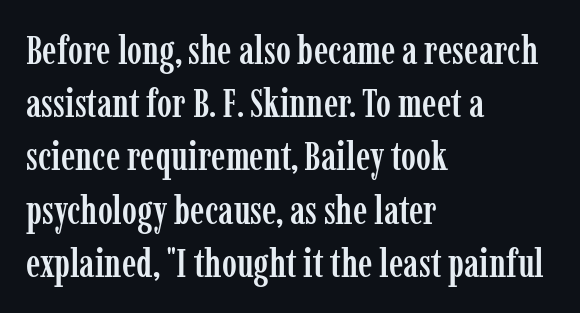
You can tell from the footed stems that serif type was used. Reading down the column, the eye jumps a familiar distance to each next line. No extra tracking has been applied to these lines. Is this a fixed-width face? No — the glyphs have proportional, varying widths.
